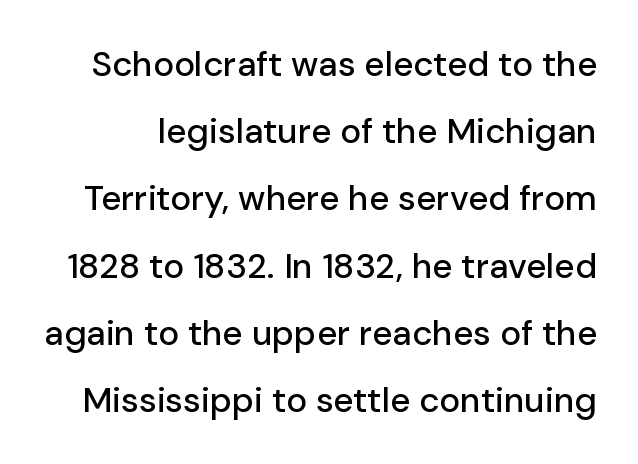
Underlining? Definitely not there. Regarding leading, the lines here are spaced well apart. You could call the tracking neutral — neither tight nor loose. Think of a printed novel: that variable character pitch is what you see here. Posture: straight, roman, zero tilt.
